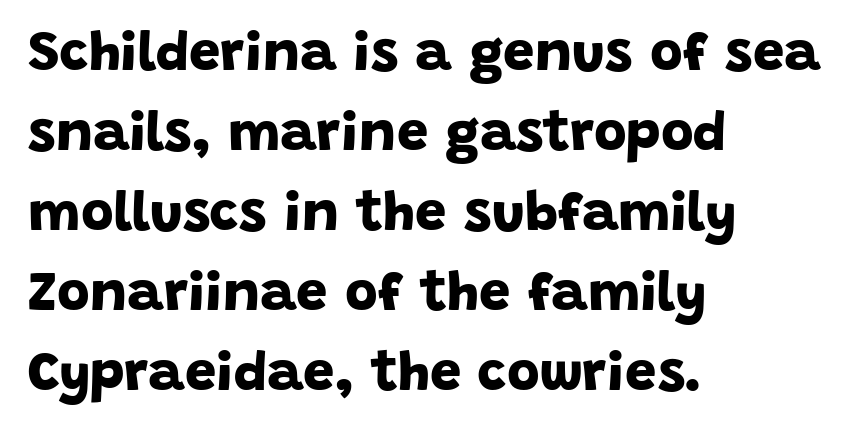
The letters are bold, with thick, heavy strokes. Spacing between characters is what you'd get straight out of the box. This sample has the flowing, uneven cadence of proportional lettering. Typographically, this falls in the sans-serif category. Rule under the text: the space is simply empty. Line beginnings align vertically; line endings do not.
